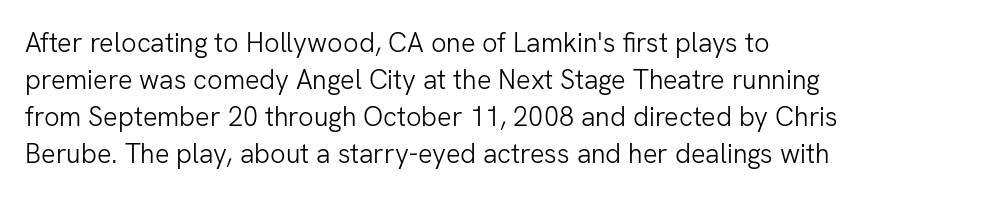
Q: Is the text bold? A: No.
Q: Is the text italic (slanted)? A: No, it is upright.
Q: Is the text underlined? A: No.
Q: How is the paragraph aligned? A: Left-aligned.
Q: Is the spacing between letters normal or unusually wide? A: Normal.
Q: Is the spacing between lines tight, normal or loose? A: Normal.
